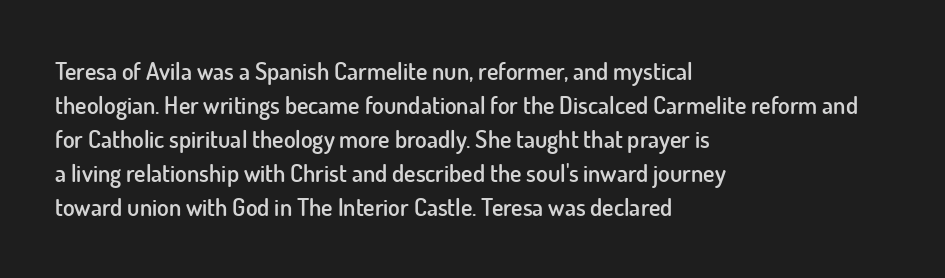
Q: Is the text bold? A: Semi-bold.
Q: Is the text italic (slanted)? A: No, it is upright.
Q: Is the text underlined? A: No.
Q: How is the paragraph aligned? A: Left-aligned.
Q: Is the spacing between letters normal or unusually wide? A: Normal.
Q: Is the spacing between lines tight, normal or loose? A: Normal.
